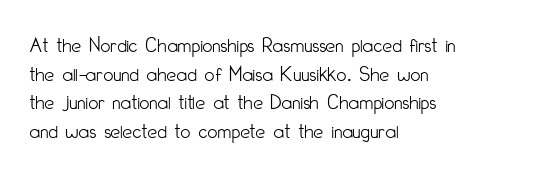
{"italic": "no", "bold": "no", "underline": "no", "align": "left", "line_spacing": "normal", "line_spacing_ratio": 1.3, "letter_spacing": "normal", "letter_spacing_em": 0.0, "glyph_px": 22}
